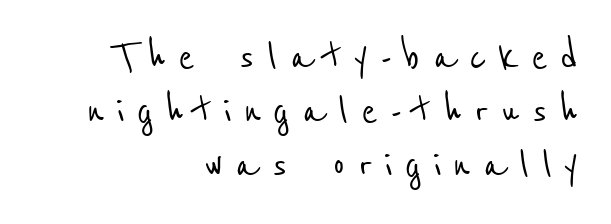
Q: Is the typeface a serif or a sans-serif typeface? A: Sans-serif.
Q: Is the text underlined? A: No.
Q: How is the paragraph aligned? A: Right-aligned.
Q: Is the spacing between letters normal or unusually wide? A: Unusually wide.
Q: Is the spacing between lines tight, normal or loose? A: Tight.
Q: Width (condensed, normal, or wide)? A: Condensed.
Q: Stroke contrast? A: Low.
Q: x-height? A: Medium.
Q: Monospaced? A: No.
